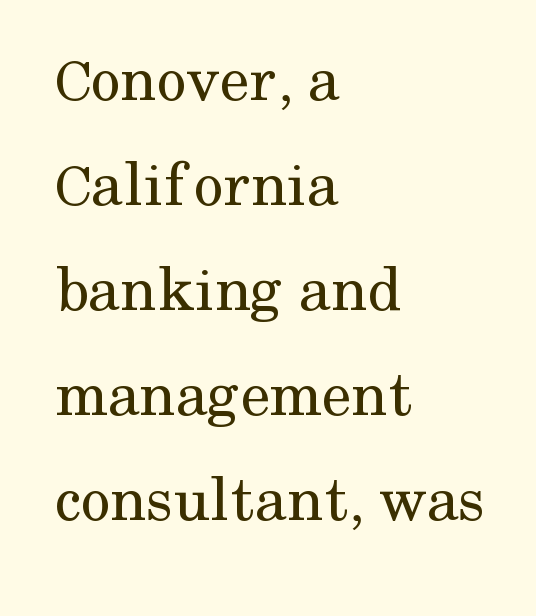
Q: Is the text bold? A: No.
Q: Is the text italic (slanted)? A: No, it is upright.
Q: Is the typeface a serif or a sans-serif typeface? A: Serif.
Q: Is the text underlined? A: No.
Q: How is the paragraph aligned? A: Left-aligned.
Q: Is the spacing between letters normal or unusually wide? A: Normal.
Q: Is the spacing between lines tight, normal or loose? A: Normal.
Q: Width (condensed, normal, or wide)? A: Normal.
Q: Stroke contrast? A: Medium.
Q: x-height? A: Medium.
Q: Monospaced? A: No.
